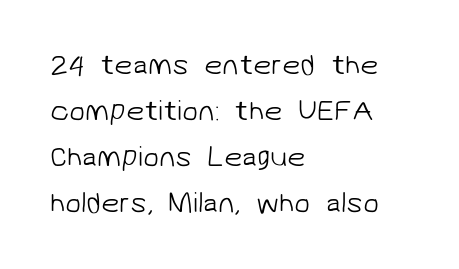
The image shows 29 px light sans-serif type; set left-aligned, normal line spacing (1.59x), normal letter spacing, not underlined; low stroke contrast and a medium x-height.
